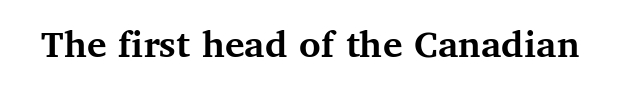
Proportional: the letters do not fall into vertical columns. The letters sit at their default tracking, neither squeezed nor spread. The passage shown is not underscored anywhere. A roman cut, with each character standing at attention. Strong, thick strokes mark this as bold type. These lines are composed in type with serifs.
